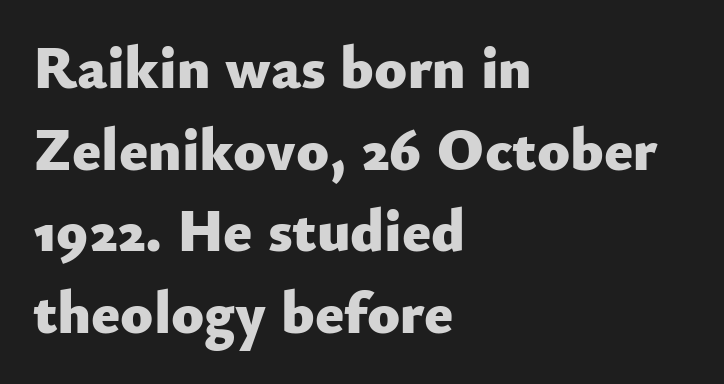
How are the letters spaced? Ordinarily, with no added tracking. Visually the block forms a straight wall on the left and a jagged coastline on the right. The passage shown is typed in a proportional face where columns would drift. The text was rendered using a sans face with plain stroke endings. The space directly below the letters is spotless.
